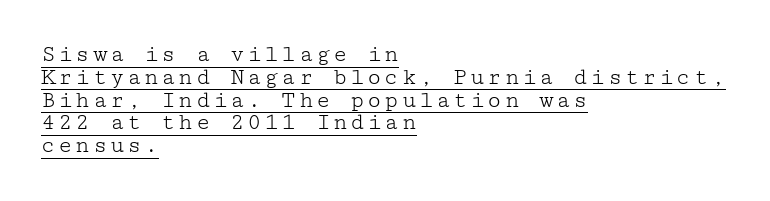
The image shows 24 px text type, upright; set left-aligned, tight line spacing (0.95x), underlined.
